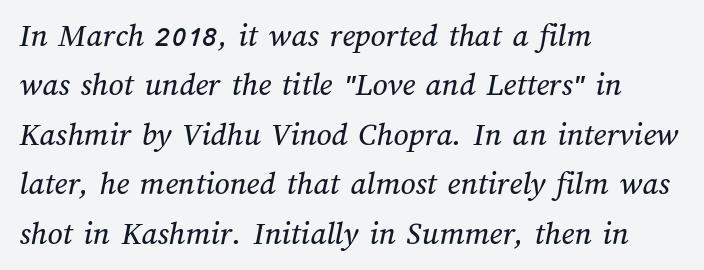
Q: Is the text underlined? A: No.
Q: How is the paragraph aligned? A: Left-aligned.
Q: Is the spacing between letters normal or unusually wide? A: Normal.
Q: Is the spacing between lines tight, normal or loose? A: Normal.
Q: Width (condensed, normal, or wide)? A: Normal.
Q: Stroke contrast? A: Medium.
Q: x-height? A: Medium.
Q: Monospaced? A: No.
